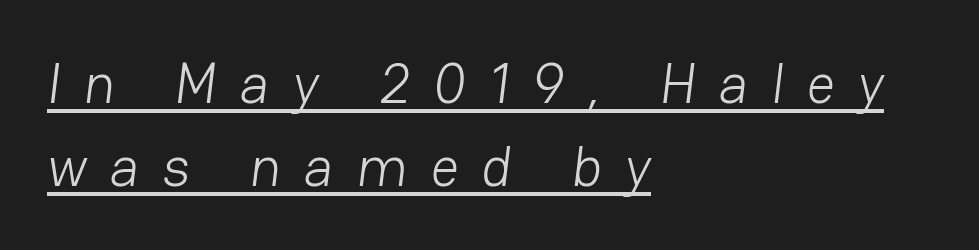
Q: Is the text bold? A: No.
Q: Is the typeface a serif or a sans-serif typeface? A: Sans-serif.
Q: Is the text underlined? A: Yes.
Q: How is the paragraph aligned? A: Left-aligned.
Q: Is the spacing between letters normal or unusually wide? A: Unusually wide.
Q: Is the spacing between lines tight, normal or loose? A: Normal.
Q: Width (condensed, normal, or wide)? A: Normal.
Q: Stroke contrast? A: Low.
Q: x-height? A: Medium.
Q: Monospaced? A: No.
